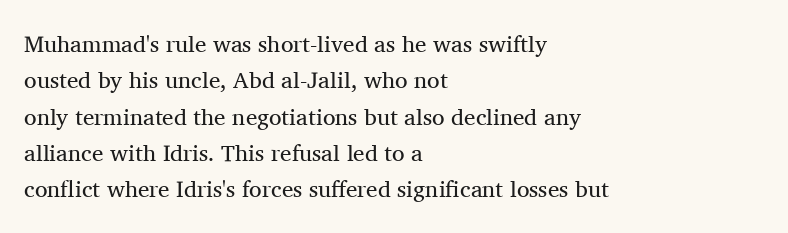
Q: Is the text bold? A: No.
Q: Is the text italic (slanted)? A: No, it is upright.
Q: Is the text underlined? A: No.
Q: How is the paragraph aligned? A: Left-aligned.
Q: Is the spacing between letters normal or unusually wide? A: Normal.
Q: Is the spacing between lines tight, normal or loose? A: Normal.
